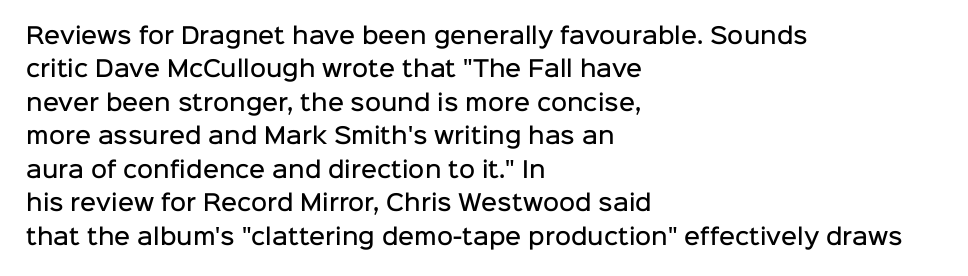
Q: Is the text bold? A: Semi-bold.
Q: Is the text italic (slanted)? A: No, it is upright.
Q: Is the text underlined? A: No.
Q: How is the paragraph aligned? A: Left-aligned.
Q: Is the spacing between letters normal or unusually wide? A: Normal.
Q: Is the spacing between lines tight, normal or loose? A: Normal.
